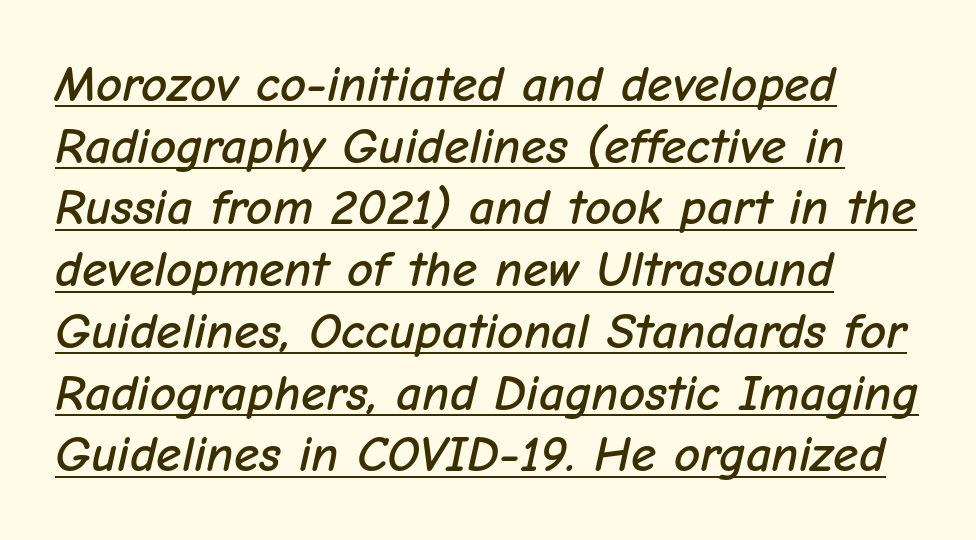
Is the type slanted? Yes — the strokes lean at a clear angle. Note the varied advance widths — an 'i' is clearly narrower than an 'm'. Layout note: lines flush left. What stands out about the letter spacing? Nothing — it is the standard amount. Quick note: underline on.
